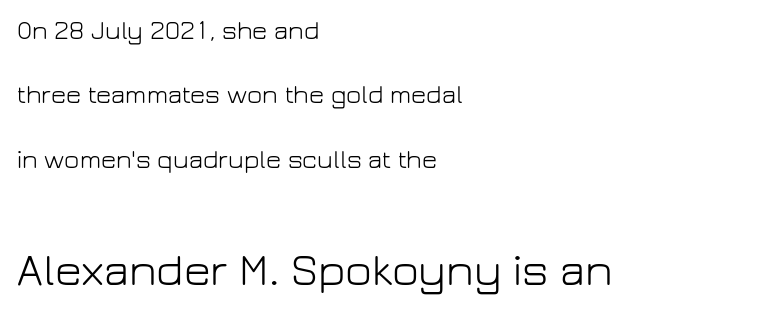
A typesetter would mark this as roman, not italic. The space beneath each line is pristine and unruled. The more generous point size was reserved for the lower chunk. The lines in this sample share a left origin and differ only in where they stop.
